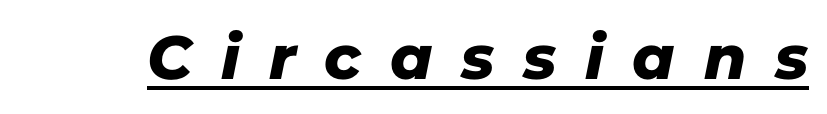
Q: Is the typeface a serif or a sans-serif typeface? A: Sans-serif.
Q: Is the text underlined? A: Yes.
Q: Is the spacing between letters normal or unusually wide? A: Unusually wide.
Q: Width (condensed, normal, or wide)? A: Normal.
Q: Stroke contrast? A: Low.
Q: x-height? A: Medium.
Q: Monospaced? A: No.
